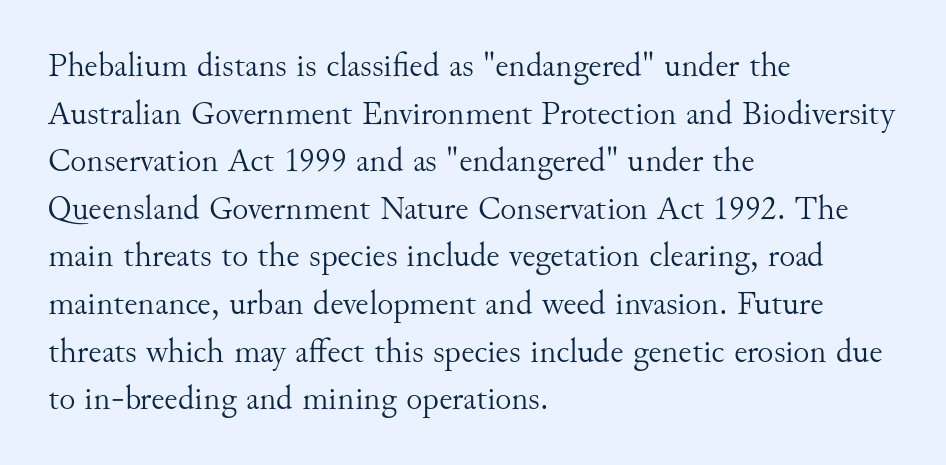
Q: Is the text bold? A: No.
Q: Is the text italic (slanted)? A: No, it is upright.
Q: Is the typeface a serif or a sans-serif typeface? A: Serif.
Q: Is the text underlined? A: No.
Q: How is the paragraph aligned? A: Left-aligned.
Q: Is the spacing between letters normal or unusually wide? A: Normal.
Q: Is the spacing between lines tight, normal or loose? A: Normal.
Q: Width (condensed, normal, or wide)? A: Normal.
Q: Stroke contrast? A: Medium.
Q: x-height? A: Small.
Q: Monospaced? A: No.
